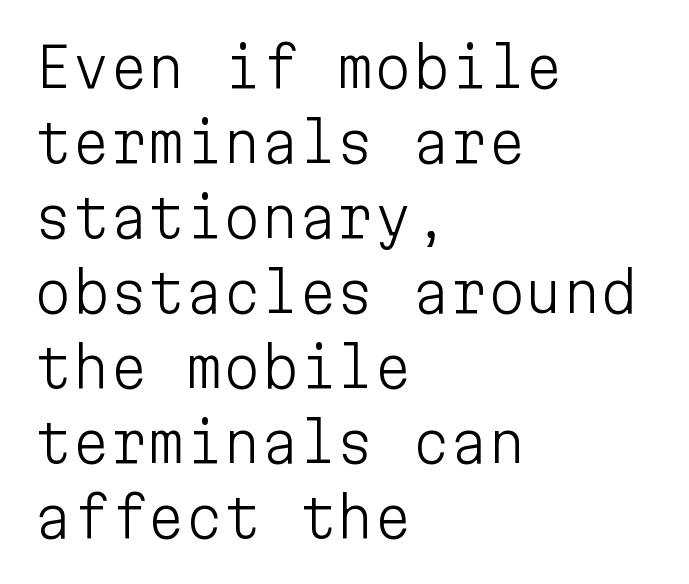
Each line starts at the same left margin while the right side varies. Beneath every word, the page is bare. The passage shown stacks its lines at a standard gap. Fixed-width glyphs throughout — classic coding-font behaviour.
